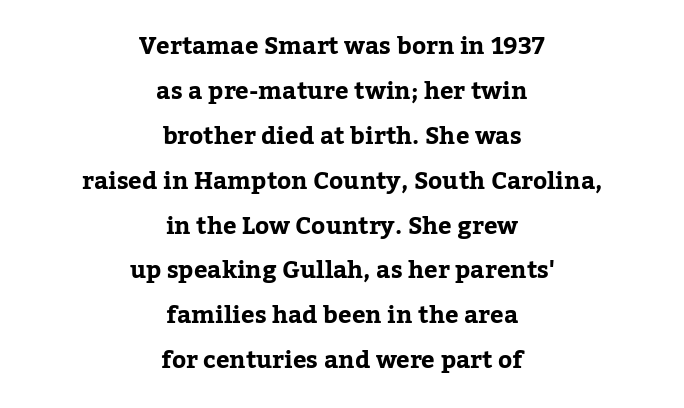
The compositor balanced each line on the midline. Characters remain perfectly vertical along every line. A clean baseline with only descenders dipping below it. The type is set solid horizontally, with unmodified tracking.
